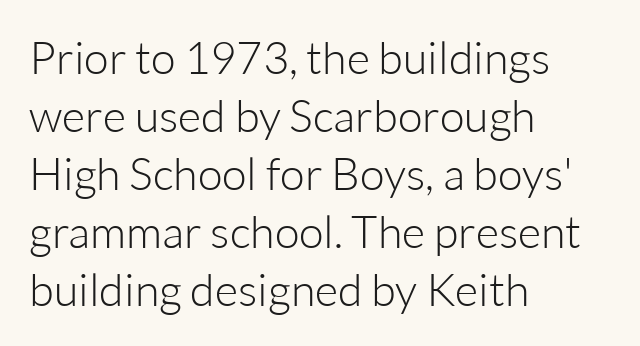
{"serif": "no", "italic": "no", "bold": "no", "weight": "light", "width": "normal", "stroke_contrast": "low", "x_height": "medium", "monospaced": "no", "underline": "no", "align": "left", "line_spacing": "normal", "line_spacing_ratio": 1.29, "letter_spacing": "normal", "letter_spacing_em": 0.0, "glyph_px": 45}
